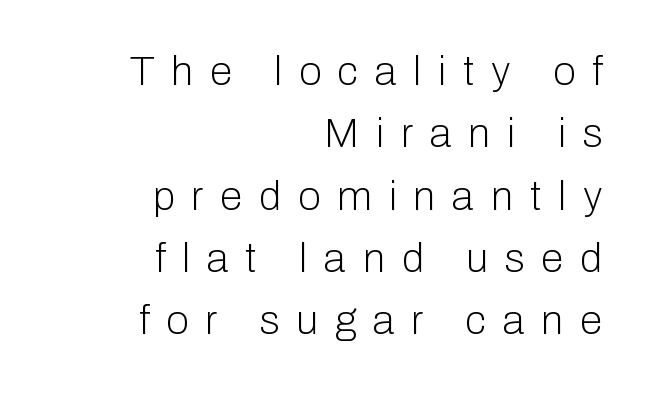
You could only call the tracking loose — the letters float apart. These lines were composed using upright roman letters. The passage shown is not bold in any degree. Type without underlining.
